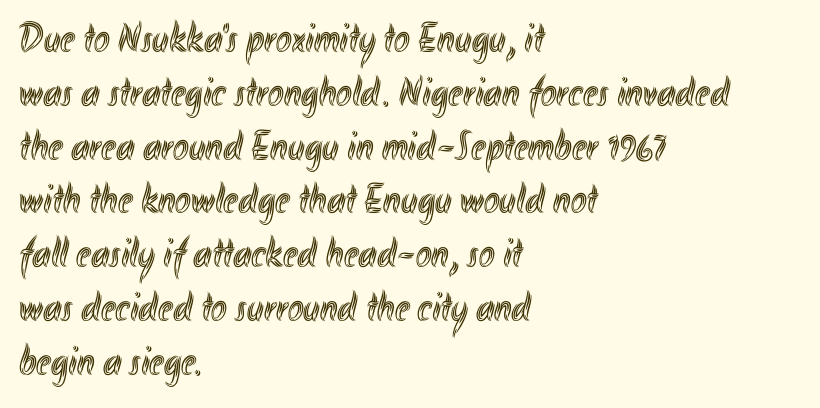
The image shows 42 px condensed type; set left-aligned, normal line spacing (1.28x), normal letter spacing, not underlined; a small x-height.
